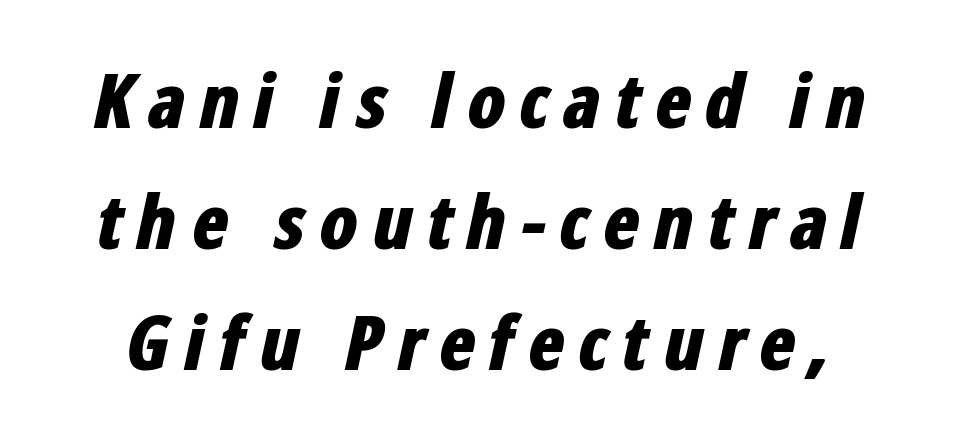
{"italic": "yes", "lean": "right", "slant_degrees": 12, "bold": "yes", "weight": "bold", "width": "condensed", "stroke_contrast": "low", "x_height": "medium", "monospaced": "no", "underline": "no", "line_spacing": "normal", "line_spacing_ratio": 1.59, "glyph_px": 76}
